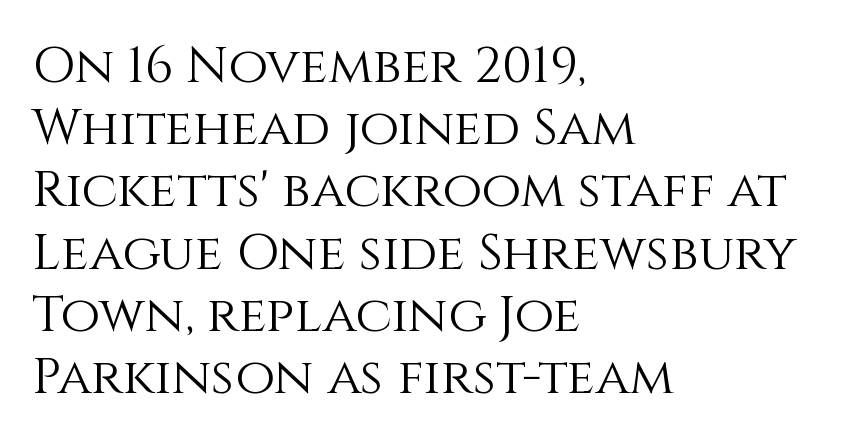
The image shows 51 px light type, upright; set left-aligned, line spacing 1.22x, normal letter spacing, not underlined; medium stroke contrast and a large x-height.
